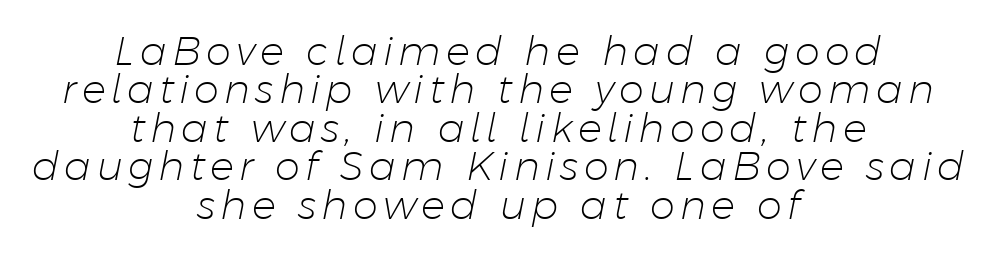
Q: Is the text bold? A: No.
Q: Is the text italic (slanted)? A: Yes, it leans right by about 11 degrees.
Q: Is the text underlined? A: No.
Q: How is the paragraph aligned? A: Centered.
Q: Is the spacing between lines tight, normal or loose? A: Tight.
Q: Width (condensed, normal, or wide)? A: Normal.
Q: Stroke contrast? A: Low.
Q: x-height? A: Medium.
Q: Monospaced? A: No.
